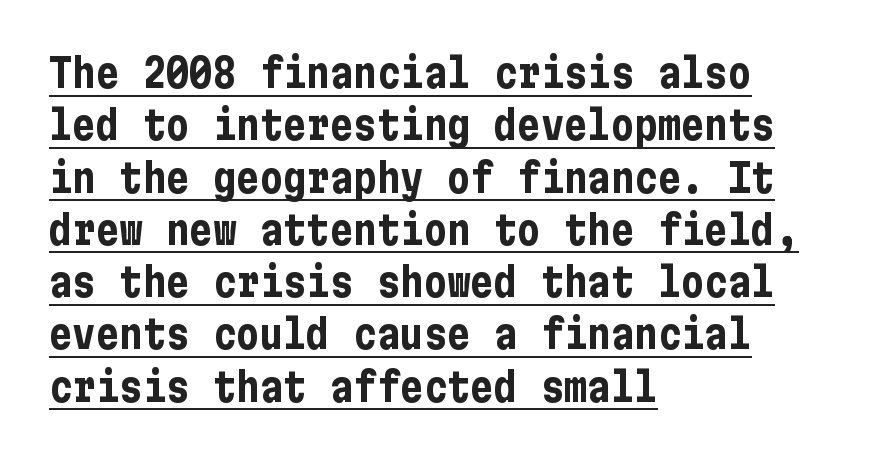
Leading matches the norm, producing a regular column. What kind of face is this? One without serifs — a sans. This sample uses plain, unmodified letter spacing. Somebody hit Ctrl+U on this one — the words are underlined. Notice how the passage keeps a crisp vertical edge on the left only.
